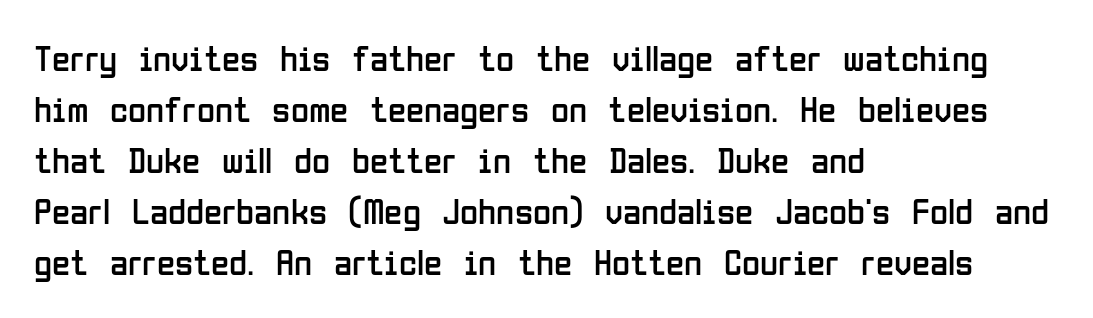
Q: Is the text bold? A: No.
Q: Is the text italic (slanted)? A: No, it is upright.
Q: Is the typeface a serif or a sans-serif typeface? A: Sans-serif.
Q: Is the text underlined? A: No.
Q: How is the paragraph aligned? A: Left-aligned.
Q: Is the spacing between letters normal or unusually wide? A: Normal.
Q: Is the spacing between lines tight, normal or loose? A: Normal.
Q: Width (condensed, normal, or wide)? A: Condensed.
Q: Stroke contrast? A: Low.
Q: x-height? A: Medium.
Q: Monospaced? A: No.
